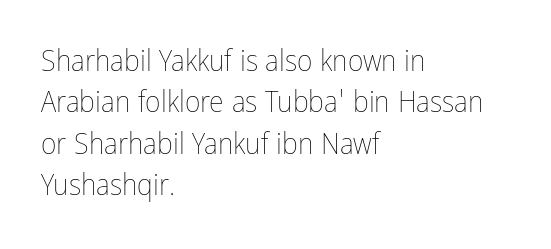
Q: Is the text bold? A: No.
Q: Is the text italic (slanted)? A: No, it is upright.
Q: Is the text underlined? A: No.
Q: How is the paragraph aligned? A: Left-aligned.
Q: Is the spacing between letters normal or unusually wide? A: Normal.
Q: Is the spacing between lines tight, normal or loose? A: Normal.
Q: Width (condensed, normal, or wide)? A: Condensed.
Q: Stroke contrast? A: Low.
Q: x-height? A: Medium.
Q: Monospaced? A: No.
